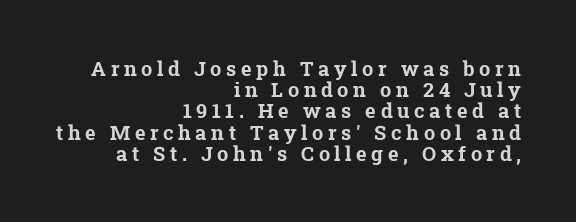
The image shows 20 px bold type; set right-aligned, tight line spacing (1.06x), unusually wide letter spacing (+0.23 em), not underlined.
